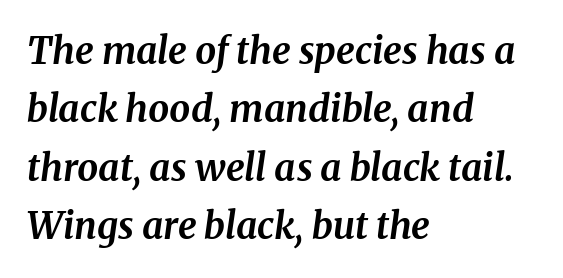
{"serif": "yes", "italic": "yes", "lean": "right", "slant_degrees": 8, "bold": "yes", "weight": "bold", "width": "normal", "stroke_contrast": "medium", "x_height": "medium", "monospaced": "no", "underline": "no", "align": "left", "line_spacing": "normal", "line_spacing_ratio": 1.58, "letter_spacing": "normal", "letter_spacing_em": 0.0, "glyph_px": 37}
